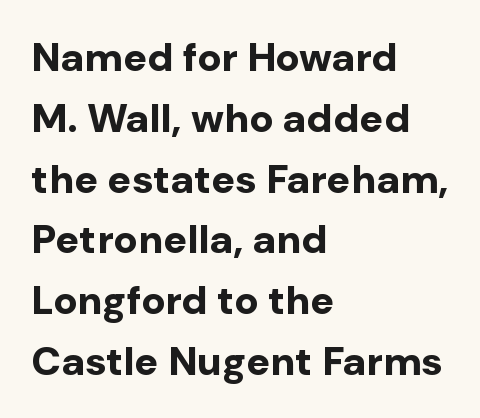
Check under the words: just untouched page. This sample uses a sans-serif face. Tracking value appears to be zero — textbook default spacing. A full-strength bold gives these letters their thick strokes. The axis of the letterforms is exactly vertical.
